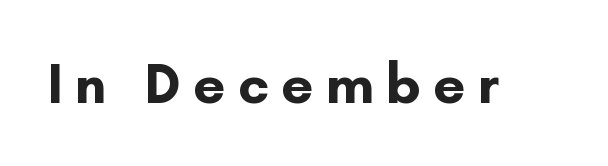
The image shows 57 px bold sans-serif type, upright; set unusually wide letter spacing (+0.21 em), not underlined; low stroke contrast and a small x-height.
